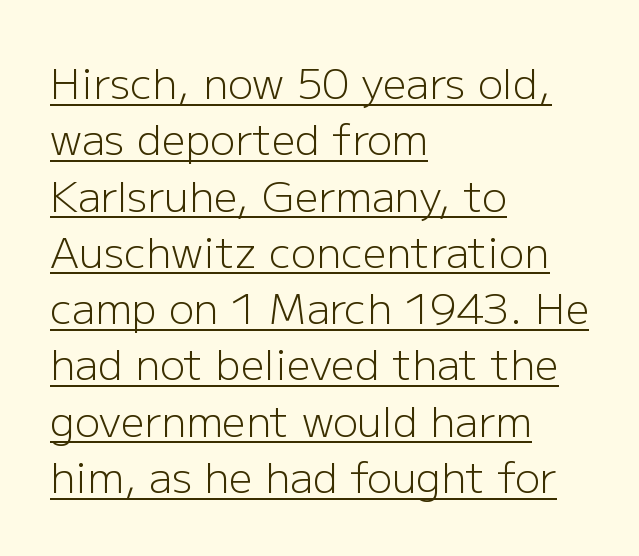
Q: Is the text bold? A: No.
Q: Is the text italic (slanted)? A: No, it is upright.
Q: Is the typeface a serif or a sans-serif typeface? A: Sans-serif.
Q: Is the text underlined? A: Yes.
Q: How is the paragraph aligned? A: Left-aligned.
Q: Is the spacing between letters normal or unusually wide? A: Normal.
Q: Is the spacing between lines tight, normal or loose? A: Normal.
Q: Width (condensed, normal, or wide)? A: Normal.
Q: Stroke contrast? A: Low.
Q: x-height? A: Medium.
Q: Monospaced? A: No.
